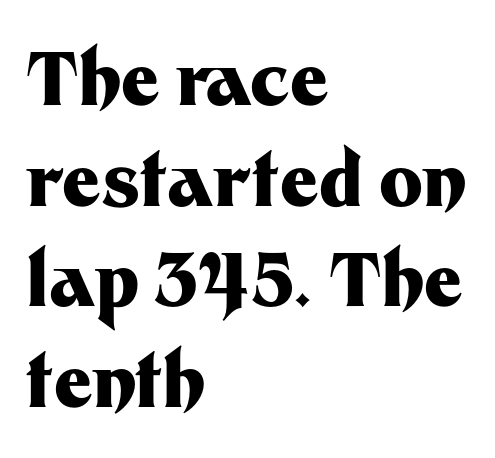
Q: Is the text bold? A: Yes.
Q: Is the text italic (slanted)? A: No, it is upright.
Q: Is the typeface a serif or a sans-serif typeface? A: Sans-serif.
Q: Is the text underlined? A: No.
Q: How is the paragraph aligned? A: Left-aligned.
Q: Is the spacing between letters normal or unusually wide? A: Normal.
Q: Is the spacing between lines tight, normal or loose? A: Normal.
Q: Width (condensed, normal, or wide)? A: Normal.
Q: Stroke contrast? A: Medium.
Q: x-height? A: Medium.
Q: Monospaced? A: No.
